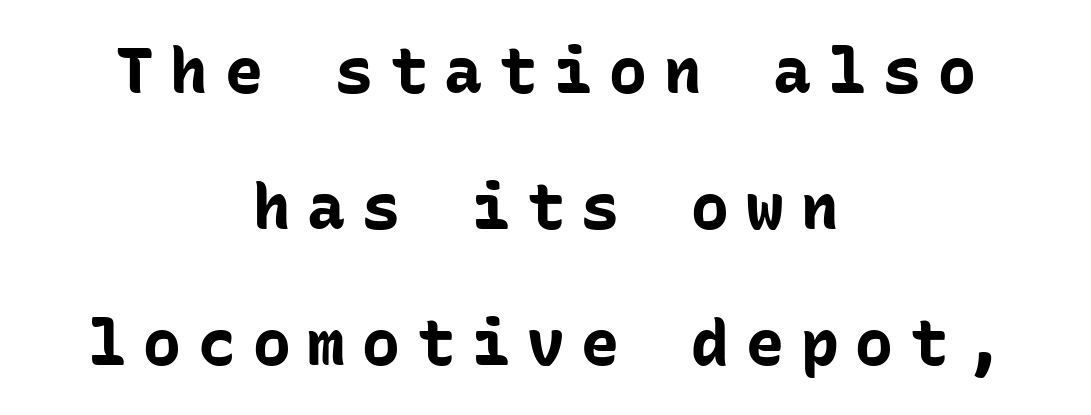
Q: Is the text bold? A: Yes.
Q: Is the text italic (slanted)? A: No, it is upright.
Q: Is the typeface a serif or a sans-serif typeface? A: Sans-serif.
Q: Is the text underlined? A: No.
Q: How is the paragraph aligned? A: Centered.
Q: Is the spacing between letters normal or unusually wide? A: Unusually wide.
Q: Is the spacing between lines tight, normal or loose? A: Loose.
Q: Width (condensed, normal, or wide)? A: Normal.
Q: Stroke contrast? A: Low.
Q: x-height? A: Medium.
Q: Monospaced? A: Yes.
